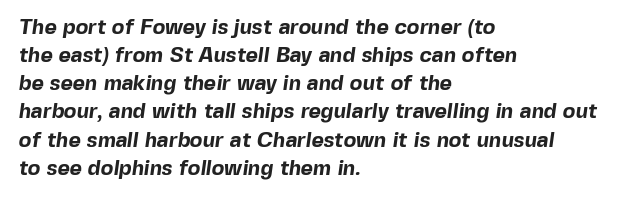
The image shows 21 px bold type; set left-aligned, normal line spacing (1.34x), normal letter spacing, not underlined.
